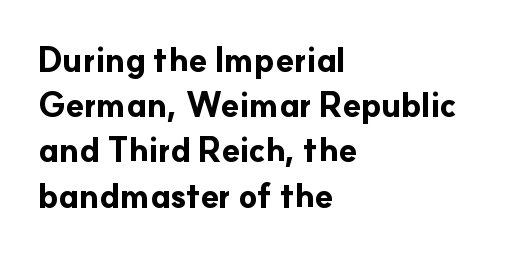
{"serif": "no", "italic": "no", "bold": "yes", "weight": "bold", "width": "normal", "stroke_contrast": "low", "x_height": "small", "monospaced": "no", "underline": "no", "align": "left", "line_spacing": "normal", "line_spacing_ratio": 1.37, "letter_spacing": "normal", "letter_spacing_em": 0.0, "glyph_px": 33}
